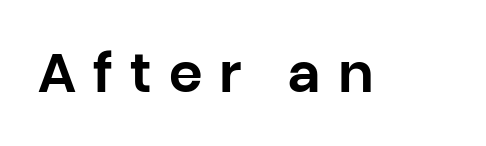
Q: Is the text italic (slanted)? A: No, it is upright.
Q: Is the typeface a serif or a sans-serif typeface? A: Sans-serif.
Q: Is the text underlined? A: No.
Q: Is the spacing between letters normal or unusually wide? A: Unusually wide.
Q: Width (condensed, normal, or wide)? A: Normal.
Q: Stroke contrast? A: Low.
Q: x-height? A: Large.
Q: Monospaced? A: No.
